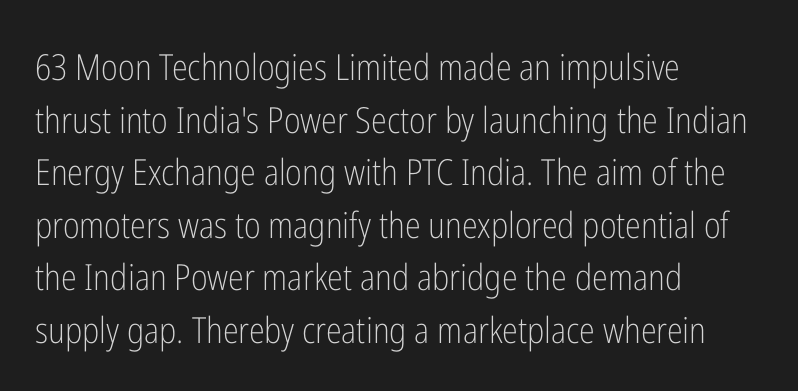
{"serif": "no", "italic": "no", "bold": "no", "weight": "light", "width": "condensed", "stroke_contrast": "low", "x_height": "medium", "monospaced": "no", "underline": "no", "align": "left", "line_spacing": "normal", "line_spacing_ratio": 1.46, "letter_spacing": "normal", "letter_spacing_em": 0.0, "glyph_px": 36}
